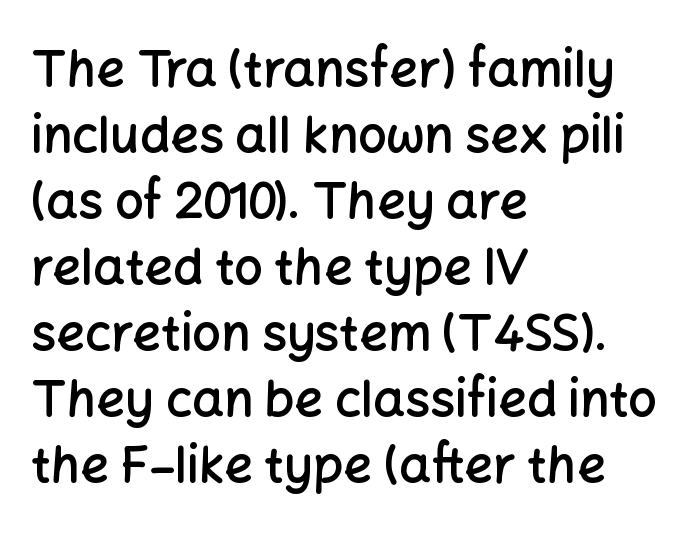
{"serif": "no", "italic": "no", "bold": "semi", "weight": "semibold", "width": "normal", "stroke_contrast": "low", "x_height": "medium", "monospaced": "no", "underline": "no", "align": "left", "line_spacing": "normal", "line_spacing_ratio": 1.32, "letter_spacing": "normal", "letter_spacing_em": 0.0, "glyph_px": 50}
